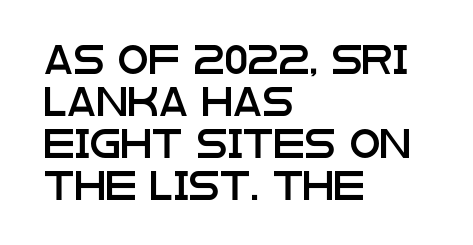
{"serif": "no", "italic": "no", "width": "wide", "stroke_contrast": "low", "x_height": "large", "monospaced": "no", "underline": "no", "align": "left", "line_spacing": "normal", "line_spacing_ratio": 1.5, "letter_spacing": "normal", "letter_spacing_em": 0.0, "glyph_px": 28}
